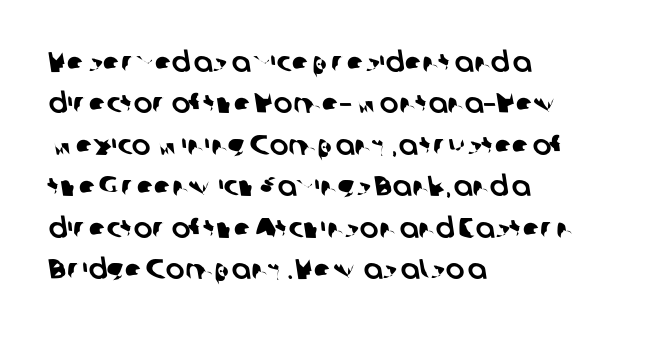
The image shows 28 px sans-serif type; set left-aligned, normal line spacing (1.48x), normal letter spacing, not underlined; low stroke contrast and a medium x-height.
